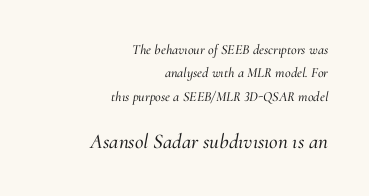
The whole block is typeset with a tilt. Top chunk: small. Bottom chunk: large. Nobody drew a line under any word here. Line ends are locked; line starts wander. A normal amount of white space separates one row of letters from the next. Glyph-to-glyph distance matches everyday printed text.
